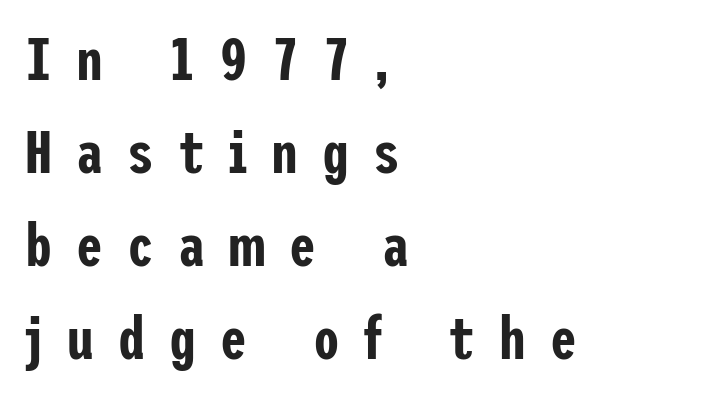
{"serif": "no", "italic": "no", "width": "condensed", "stroke_contrast": "low", "x_height": "medium", "underline": "no", "align": "left", "line_spacing": "normal", "line_spacing_ratio": 1.55, "letter_spacing": "wide", "letter_spacing_em": 0.4, "glyph_px": 60}
